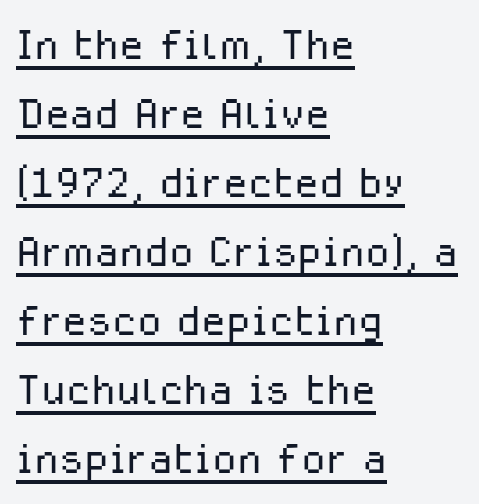
Q: Is the text bold? A: No.
Q: Is the text italic (slanted)? A: No, it is upright.
Q: Is the typeface a serif or a sans-serif typeface? A: Sans-serif.
Q: Is the text underlined? A: Yes.
Q: How is the paragraph aligned? A: Left-aligned.
Q: Is the spacing between letters normal or unusually wide? A: Normal.
Q: Width (condensed, normal, or wide)? A: Normal.
Q: Stroke contrast? A: Low.
Q: x-height? A: Medium.
Q: Monospaced? A: No.
